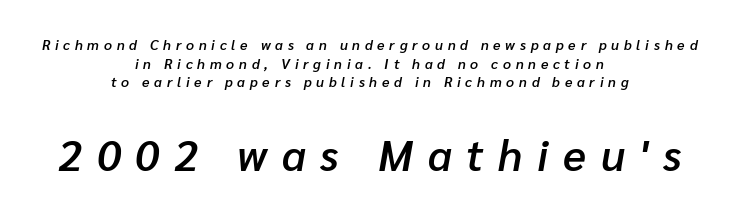
{"italic": "yes", "lean": "right", "slant_degrees": 10, "bold": "semi", "weight": "semibold", "width": "normal", "stroke_contrast": "low", "x_height": "medium", "monospaced": "no", "underline": "no", "align": "center", "line_spacing": "normal", "line_spacing_ratio": 1.33, "letter_spacing": "wide", "letter_spacing_em": 0.34, "larger_block": "second", "size_ratio": 3.07, "glyph_px": 43}
